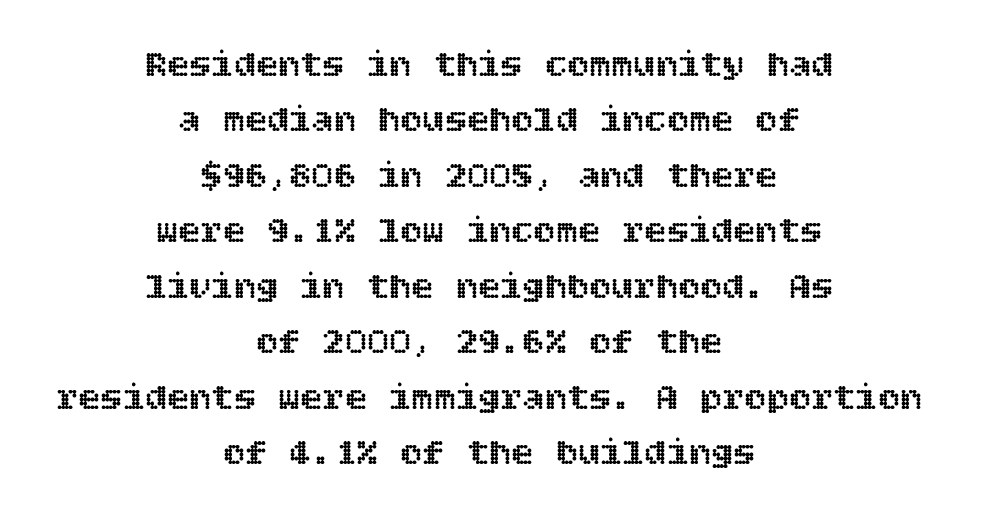
{"italic": "no", "width": "normal", "x_height": "large", "underline": "no", "align": "center", "line_spacing": "normal", "line_spacing_ratio": 1.5, "letter_spacing": "normal", "letter_spacing_em": 0.0, "glyph_px": 37}
